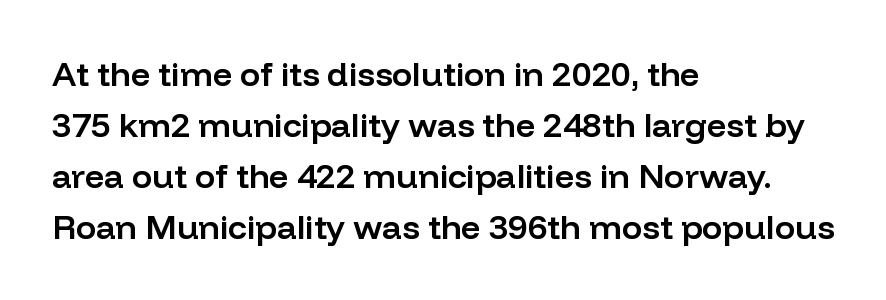
Looks like regular typesetting: each glyph gets only the width it needs. Regarding serifs, this sample does without them. Do the letters lean? They stand straight. Successive baselines arrive at the customary interval. Look at the tracking — it's just the regular setting, nothing added.
